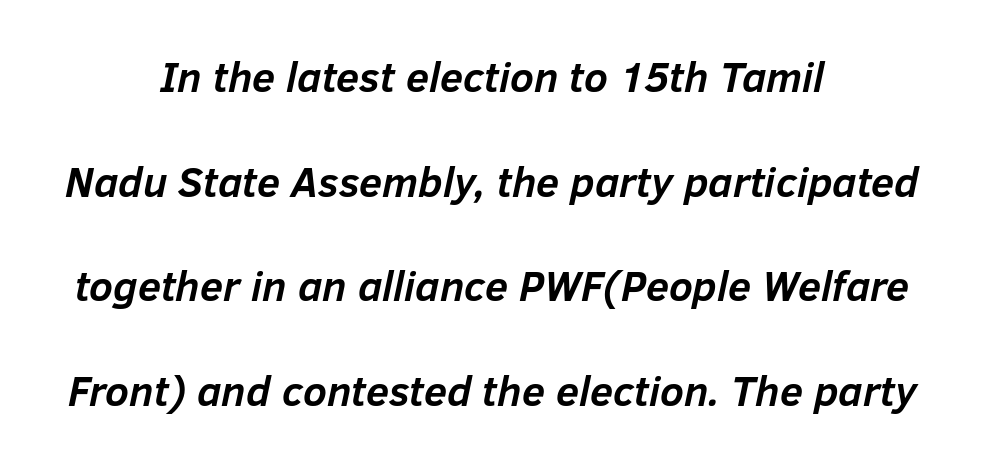
The image shows 42 px semibold type, italic (leaning right); set centered, loose line spacing (2.49x), normal letter spacing, not underlined; low stroke contrast and a medium x-height.
